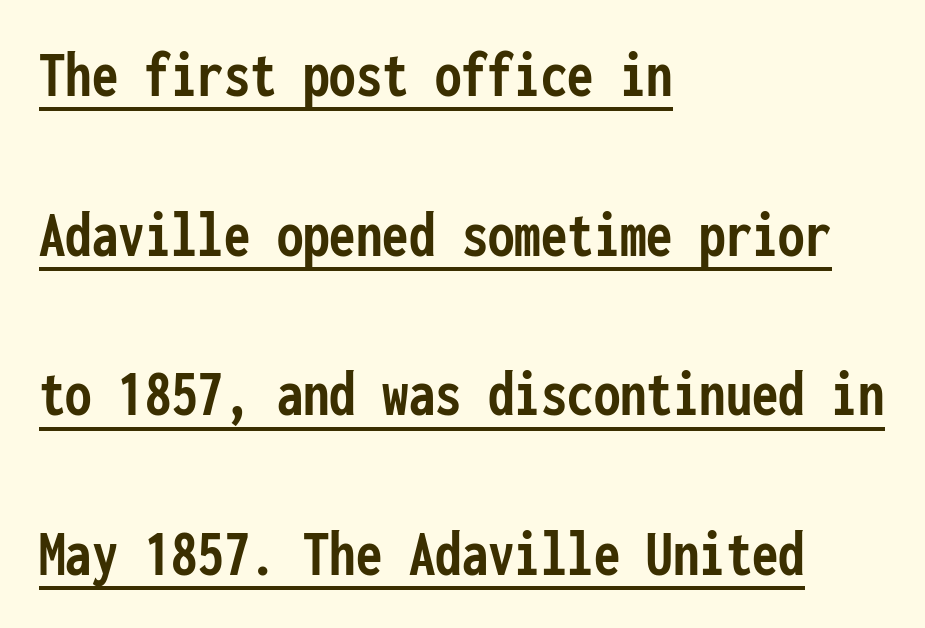
{"serif": "no", "italic": "no", "bold": "yes", "weight": "semibold", "width": "condensed", "stroke_contrast": "low", "x_height": "medium", "monospaced": "yes", "underline": "yes", "align": "left", "line_spacing": "loose", "line_spacing_ratio": 2.42, "letter_spacing": "normal", "letter_spacing_em": 0.0, "glyph_px": 66}
